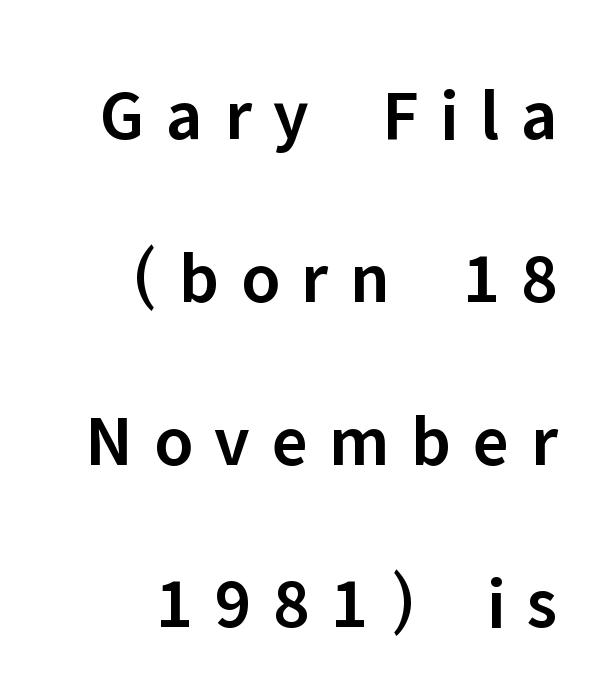
The image shows 74 px semibold sans-serif type, upright; set right-aligned, loose line spacing (2.2x), unusually wide letter spacing (+0.29 em), not underlined; low stroke contrast and a medium x-height.
